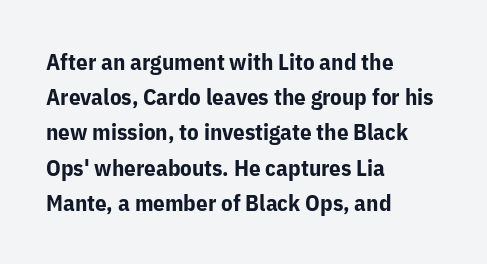
{"italic": "no", "bold": "yes", "underline": "no", "align": "left", "line_spacing": "normal", "line_spacing_ratio": 1.53, "letter_spacing": "normal", "letter_spacing_em": 0.0, "glyph_px": 23}
